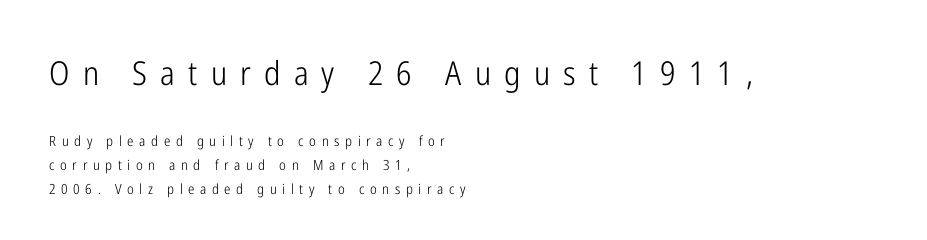
{"serif": "no", "italic": "no", "bold": "no", "weight": "light", "width": "condensed", "stroke_contrast": "low", "x_height": "medium", "monospaced": "no", "underline": "no", "align": "left", "line_spacing": "normal", "line_spacing_ratio": 1.7, "letter_spacing": "wide", "letter_spacing_em": 0.4, "larger_block": "first", "size_ratio": 2.36, "glyph_px": 33}
